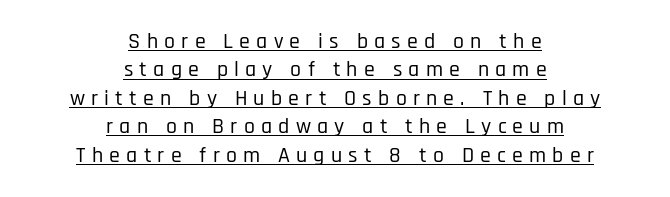
Every word sits above its own underline. Caption: expanded tracking, letters set apart. Normally led — the rows are evenly, conventionally spaced. The letters stand straight up with perfectly vertical stems. The lines in this sample share a center point and differ in where they start and stop.
